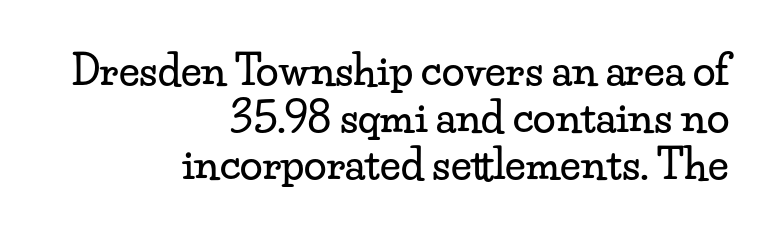
The image shows 41 px wide serif type, upright; set right-aligned, tight line spacing (1.15x), normal letter spacing, not underlined; low stroke contrast and a small x-height.
